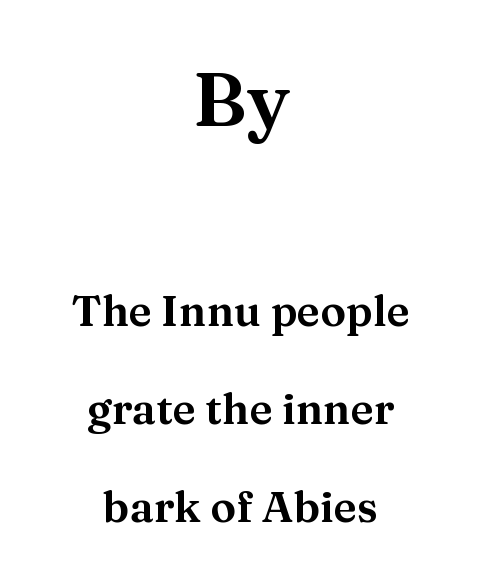
{"serif": "yes", "italic": "no", "width": "normal", "stroke_contrast": "medium", "x_height": "medium", "monospaced": "no", "underline": "no", "align": "center", "line_spacing": "loose", "line_spacing_ratio": 2.28, "letter_spacing": "normal", "letter_spacing_em": 0.0, "larger_block": "first", "size_ratio": 1.74, "glyph_px": 75}
